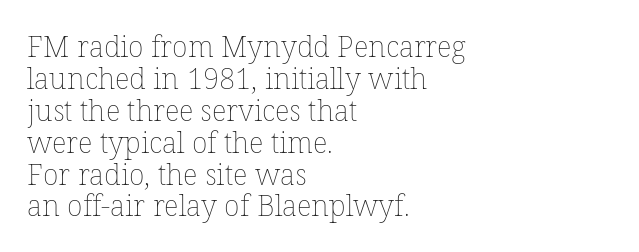
Stroke mass is kept to a normal reading level or below. Upright lettering throughout. Closely set lines give the paragraph a compact silhouette. The paragraph shown leans on its left margin. Compared with typical body copy, the letter spacing here is the same. Check under the words: just untouched page.
